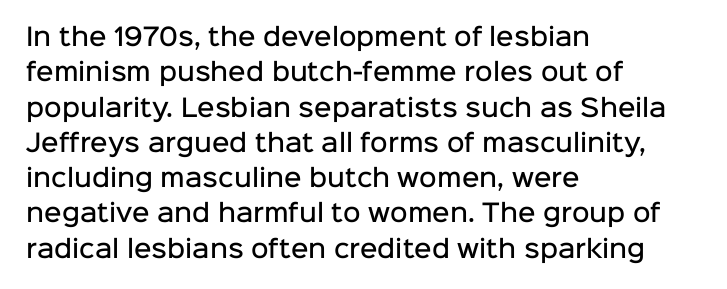
{"italic": "no", "bold": "semi", "underline": "no", "align": "left", "line_spacing": "normal", "line_spacing_ratio": 1.47, "letter_spacing": "normal", "letter_spacing_em": 0.0, "glyph_px": 24}
